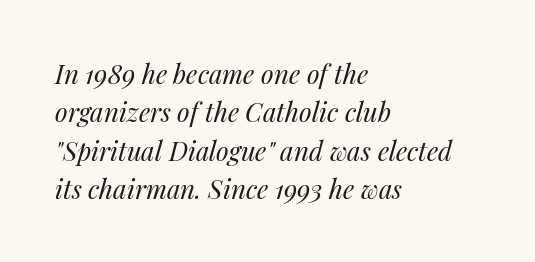
When letters slant like this, we call the style italic. Each stroke keeps to a modest, everyday thickness or less. Rule under the text: the space is simply empty. Each word holds together tightly as a unit, with standard inter-letter gaps.
